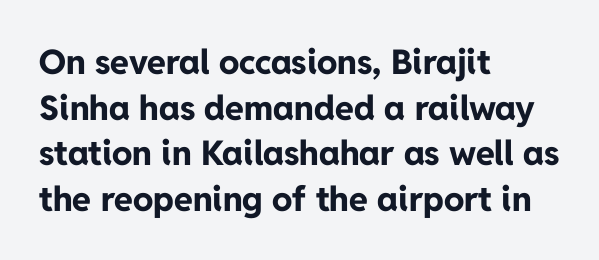
The image shows 34 px bold sans-serif type, upright; set left-aligned, normal line spacing (1.34x), normal letter spacing, not underlined; low stroke contrast and a medium x-height.
